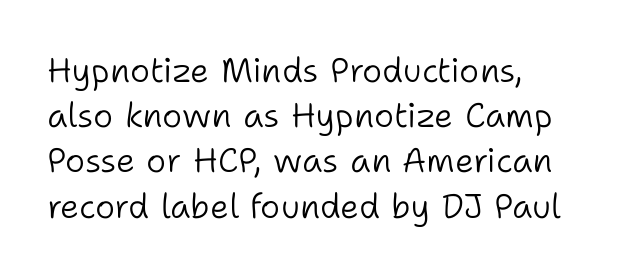
{"serif": "no", "italic": "no", "bold": "no", "weight": "light", "width": "normal", "stroke_contrast": "low", "x_height": "medium", "monospaced": "no", "underline": "no", "align": "left", "line_spacing": "normal", "line_spacing_ratio": 1.33, "letter_spacing": "normal", "letter_spacing_em": 0.0, "glyph_px": 34}
